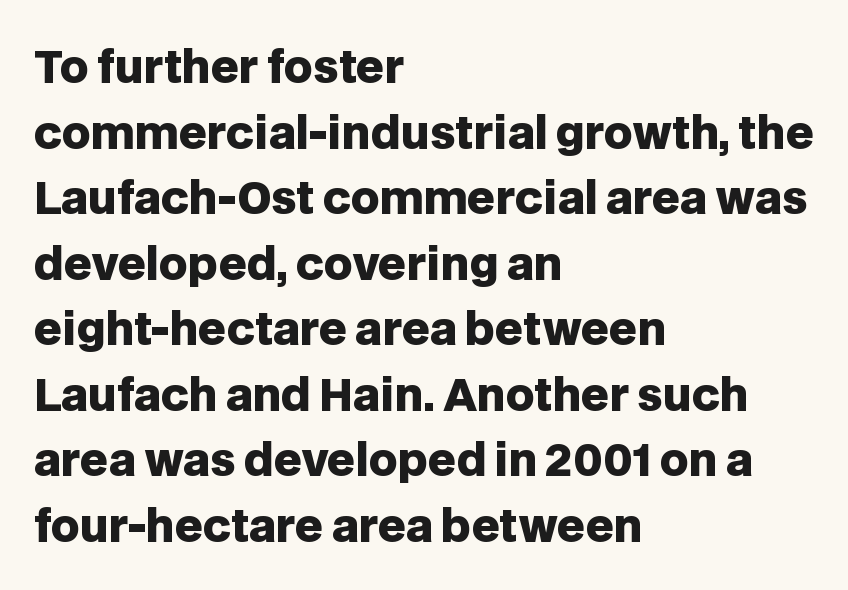
The image shows 44 px heavy sans-serif type, upright; set left-aligned, normal line spacing (1.49x), normal letter spacing, not underlined; low stroke contrast and a large x-height.
